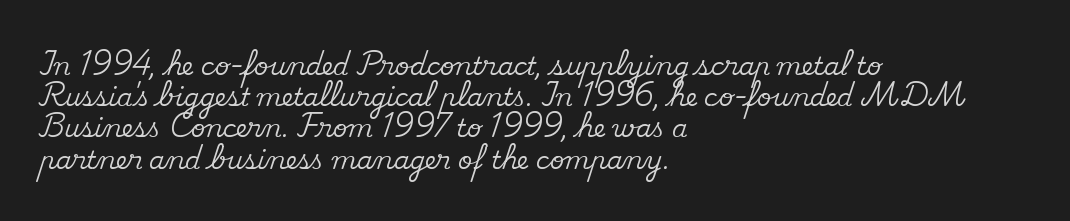
The image shows 25 px text type; set left-aligned, normal line spacing (1.25x), normal letter spacing, not underlined.
